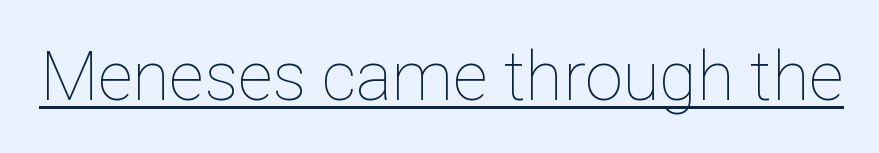
Has an underline been added? It has. The face used here is rendered with its standard letterfit. Stem width sits at or under what a default text font uses. Here the designer chose a conventional face with non-uniform glyph widths. The typography opts for an upright posture over an oblique one.
